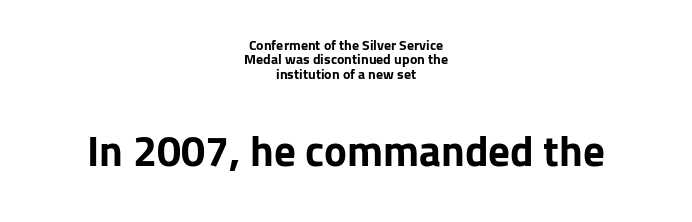
{"serif": "no", "italic": "no", "bold": "yes", "weight": "bold", "width": "normal", "stroke_contrast": "low", "x_height": "medium", "monospaced": "no", "underline": "no", "align": "center", "line_spacing": "tight", "line_spacing_ratio": 1.03, "letter_spacing": "normal", "letter_spacing_em": 0.0, "larger_block": "second", "size_ratio": 3.07, "glyph_px": 43}
